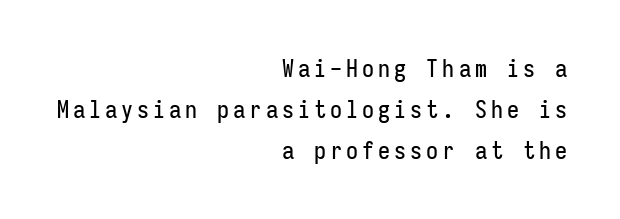
The image shows 24 px text type, upright; set right-aligned, normal line spacing (1.7x), not underlined.
